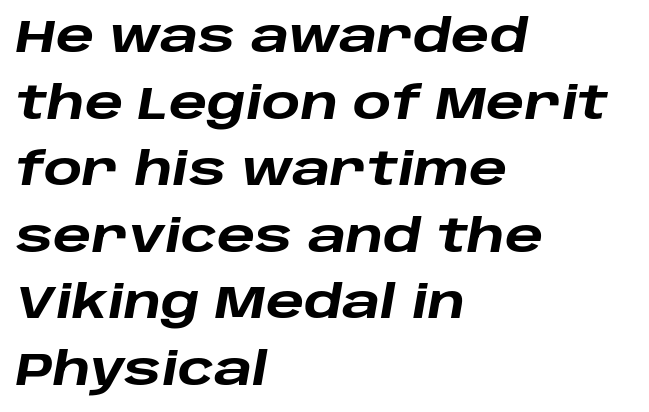
The image shows 45 px heavy, wide type, italic (leaning right); set left-aligned, normal line spacing (1.48x), normal letter spacing, not underlined; low stroke contrast and a large x-height.
